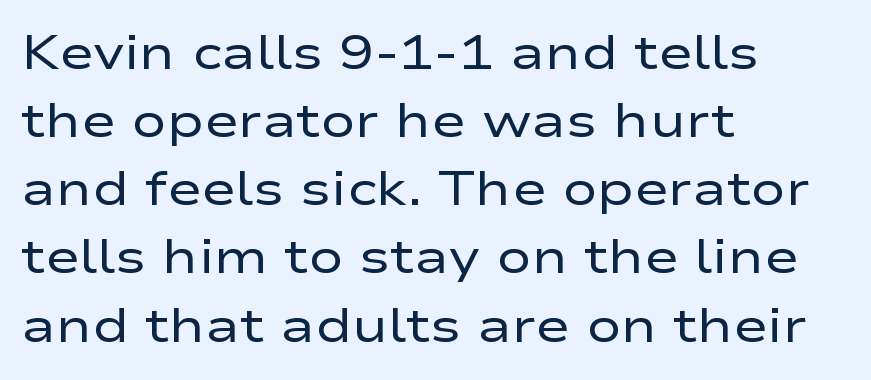
The image shows 47 px regular-weight, wide sans-serif type, upright; set left-aligned, normal line spacing (1.45x), normal letter spacing, not underlined; low stroke contrast and a medium x-height.
